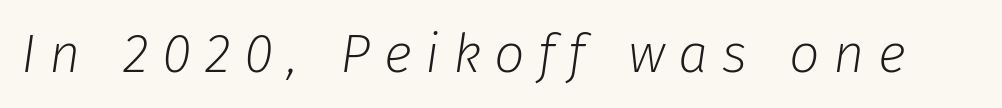
Q: Is the text bold? A: No.
Q: Is the text italic (slanted)? A: Yes, it leans right by about 8 degrees.
Q: Is the text underlined? A: No.
Q: Is the spacing between letters normal or unusually wide? A: Unusually wide.
Q: Width (condensed, normal, or wide)? A: Normal.
Q: Stroke contrast? A: Low.
Q: x-height? A: Medium.
Q: Monospaced? A: No.
